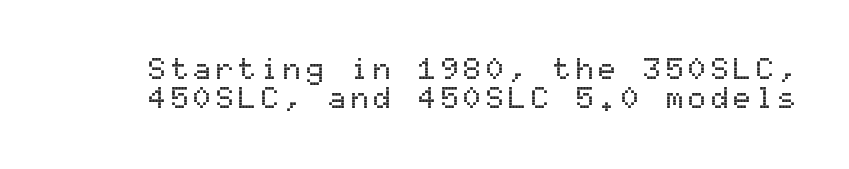
No word sits above an underline. The rendering uses typewriter-style spacing with identical character cells. No italicization has been applied; the sample stays upright. Very little white space separates one row of letters from the next. Check where the strokes stop: nothing finishes them off — pure sans.
